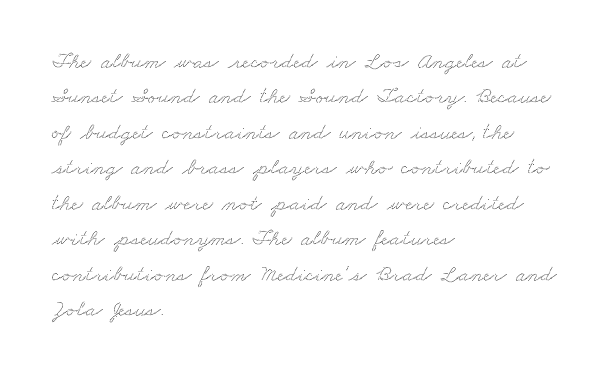
The image shows 23 px text type; set left-aligned, normal line spacing (1.54x), normal letter spacing, not underlined.
